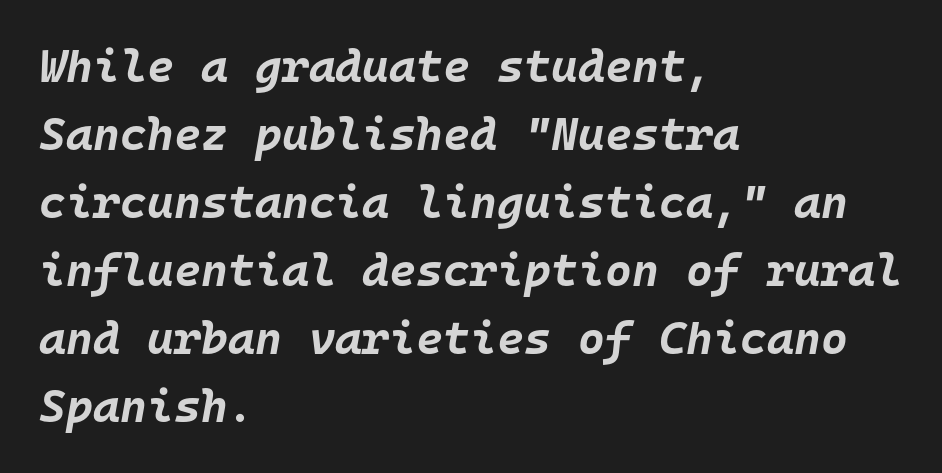
{"italic": "yes", "lean": "right", "slant_degrees": 10, "bold": "yes", "weight": "bold", "width": "normal", "stroke_contrast": "low", "x_height": "large", "monospaced": "yes", "underline": "no", "align": "left", "line_spacing": "normal", "line_spacing_ratio": 1.48, "letter_spacing": "normal", "letter_spacing_em": 0.0, "glyph_px": 46}
